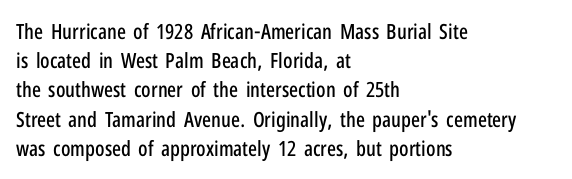
Each word holds together tightly as a unit, with standard inter-letter gaps. Left-aligned paragraph, ragged on the right. The vertical gap from one line to the next is medium. Nope, not italic — everything's standing straight. Check the space under the baseline: it is left empty.
